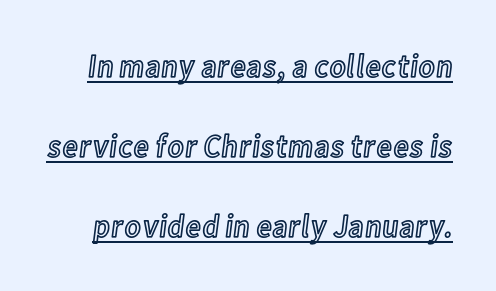
The image shows 33 px condensed type; set loose line spacing (2.42x), normal letter spacing, underlined; a medium x-height.
